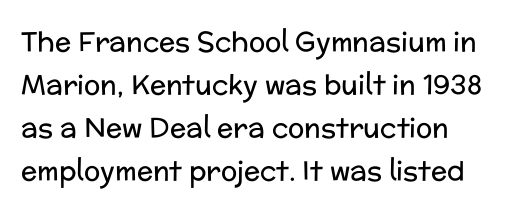
{"italic": "no", "bold": "no", "underline": "no", "line_spacing": "normal", "line_spacing_ratio": 1.59, "letter_spacing": "normal", "letter_spacing_em": 0.0, "glyph_px": 27}
